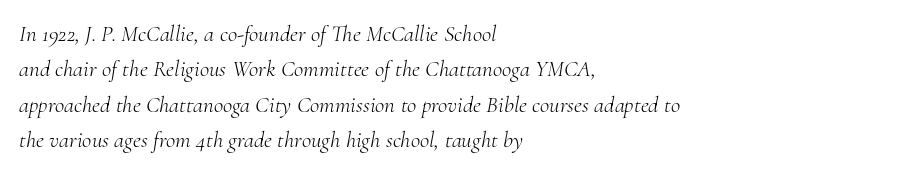
{"italic": "yes", "lean": "right", "slant_degrees": 10, "bold": "no", "underline": "no", "align": "left", "line_spacing": "normal", "line_spacing_ratio": 1.54, "letter_spacing": "normal", "letter_spacing_em": 0.0, "glyph_px": 23}
